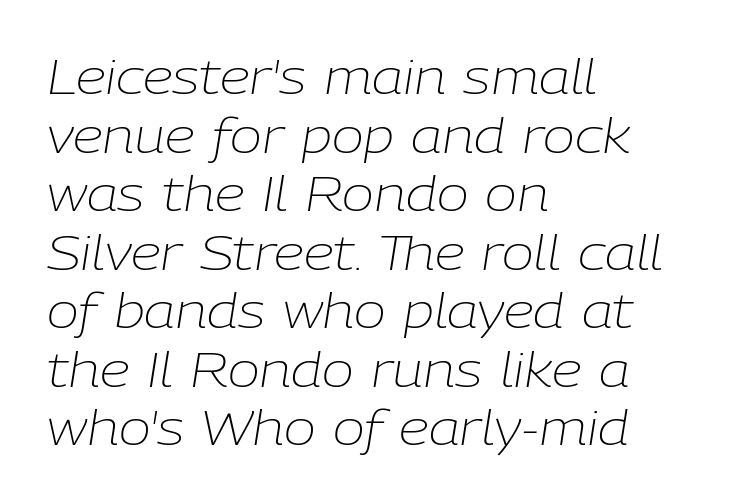
The tracking reads as untouched default to a designer's eye. Honestly, there is no underline to notice here at all. Looks like regular typesetting: each glyph gets only the width it needs. This sample uses an oblique cut, with every glyph tilted off the vertical. Think standard paragraph weight, or any step lighter than that. Every row of glyphs begins at an identical x-position on the left.
